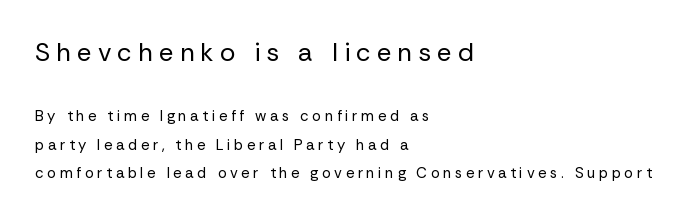
The passage shown is not underscored anywhere. The letters stand straight up with perfectly vertical stems. How would I describe the line gaps? Wide and relaxed. A light-to-regular cut is what we see here. There is plenty of visible air inserted between adjacent glyphs. The first block has been scaled up relative to the second.
